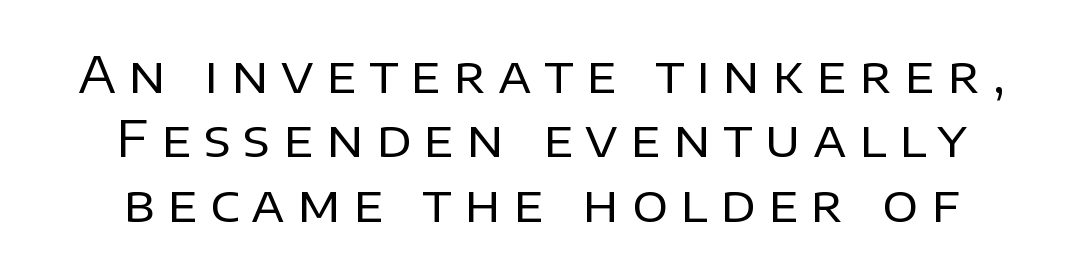
The image shows 50 px regular-weight sans-serif type, upright; set normal line spacing (1.29x), unusually wide letter spacing (+0.25 em), not underlined; low stroke contrast and a large x-height.
